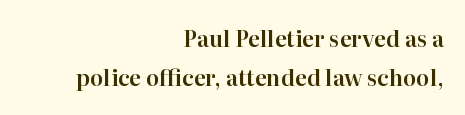
The image shows 22 px text type, upright; set right-aligned, line spacing 1.79x, normal letter spacing, not underlined.
